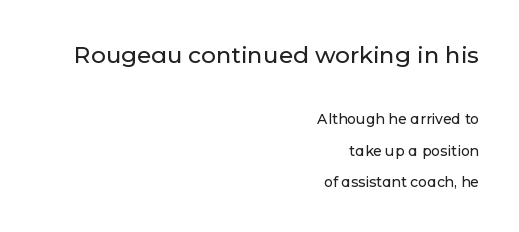
The image shows 23 px text type, upright; set right-aligned, loose line spacing (2.25x), normal letter spacing, not underlined; the first (top) block is 1.64x larger.
